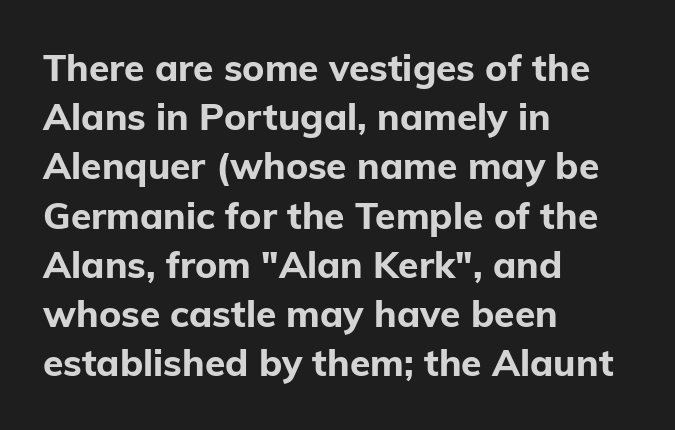
{"serif": "no", "italic": "no", "bold": "yes", "weight": "bold", "width": "normal", "stroke_contrast": "low", "x_height": "medium", "monospaced": "no", "underline": "no", "align": "left", "line_spacing": "normal", "line_spacing_ratio": 1.33, "letter_spacing": "normal", "letter_spacing_em": 0.0, "glyph_px": 37}
